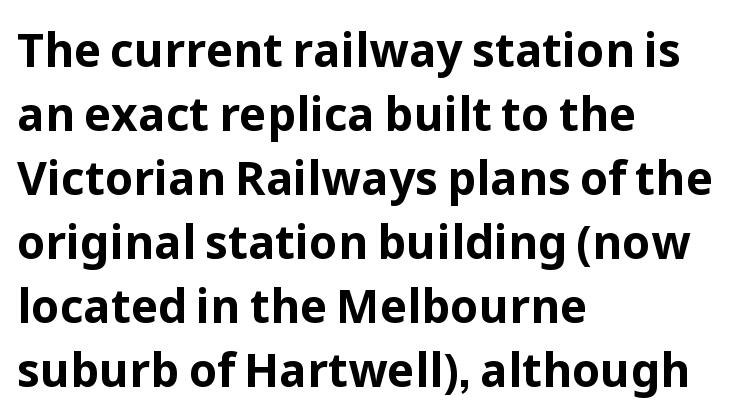
The image shows 46 px bold sans-serif type, upright; set left-aligned, normal line spacing (1.39x), normal letter spacing, not underlined; low stroke contrast and a medium x-height.
